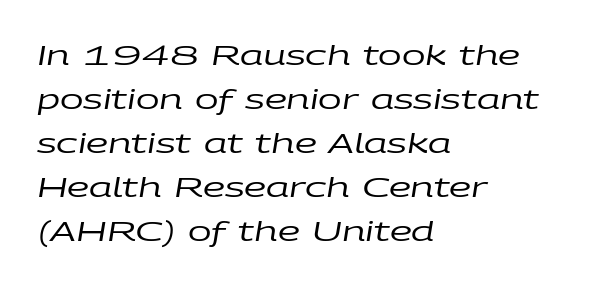
Does the lettering tilt? It does — this is italic. Caption: standard tracking, unaltered. Caption: multi-line text, flush left, ragged right. These lines are rendered in a variable-pitch font.
